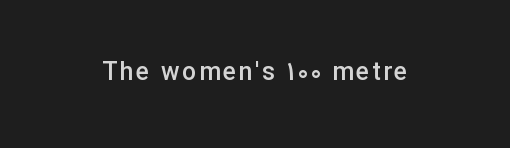
Q: Is the text bold? A: Semi-bold.
Q: Is the text italic (slanted)? A: No, it is upright.
Q: Is the text underlined? A: No.
